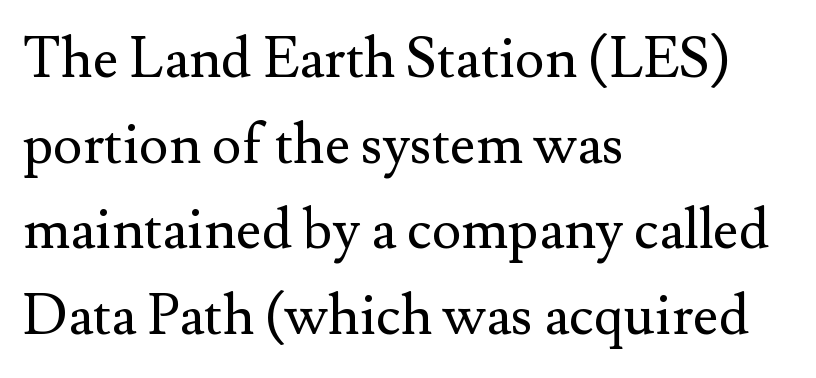
Ordinary non-slanted type is in use. Counters stay open thanks to moderate or lighter strokes. The passage shown is typed in a proportional face where columns would drift. The passage shown stacks its lines at a standard gap. Does the type have serifs? Yes, each stem ends in a small foot.
